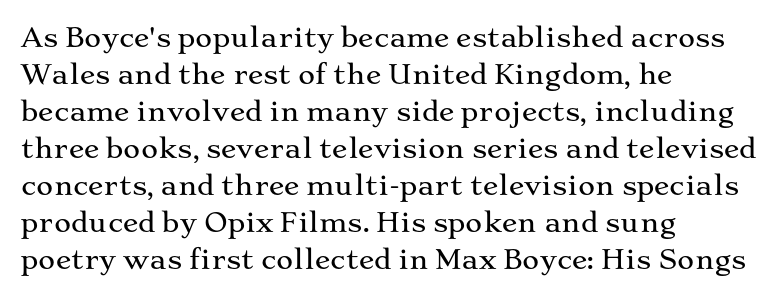
Q: Is the text italic (slanted)? A: No, it is upright.
Q: Is the text underlined? A: No.
Q: How is the paragraph aligned? A: Left-aligned.
Q: Is the spacing between letters normal or unusually wide? A: Normal.
Q: Is the spacing between lines tight, normal or loose? A: Normal.
